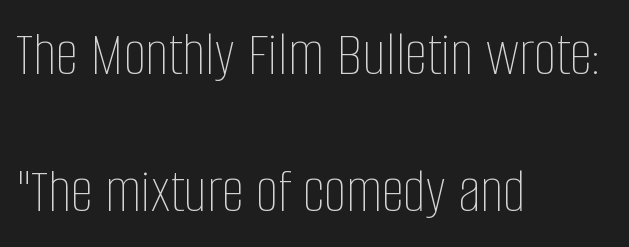
These lines stack with their left ends in a neat column. You could not count columns in this text — the font is proportionally spaced. The font is comparable to plain body text, perhaps lighter. The rendering keeps characters at their native spacing. The specimen reads as upright at a glance.
